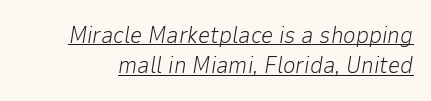
{"italic": "yes", "lean": "right", "slant_degrees": 9, "bold": "no", "underline": "yes", "line_spacing": "normal", "line_spacing_ratio": 1.27, "letter_spacing": "normal", "letter_spacing_em": 0.0, "glyph_px": 24}
